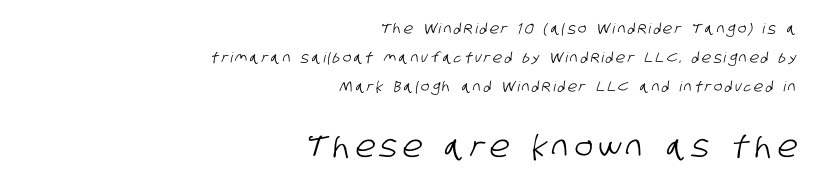
Q: Is the typeface a serif or a sans-serif typeface? A: Sans-serif.
Q: Is the text underlined? A: No.
Q: How is the paragraph aligned? A: Right-aligned.
Q: Is the spacing between lines tight, normal or loose? A: Loose.
Q: Which block of text is set in a larger size, the first (top) or the second (bottom)? A: The second (bottom) one.
Q: Width (condensed, normal, or wide)? A: Condensed.
Q: Stroke contrast? A: Low.
Q: x-height? A: Large.
Q: Monospaced? A: No.
